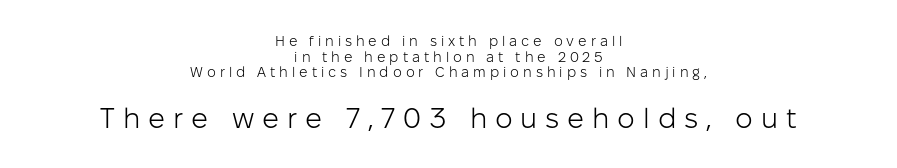
The image shows 28 px light sans-serif type, upright; set centered, tight line spacing (1.12x), unusually wide letter spacing (+0.28 em), not underlined; the second (bottom) block is 2.0x larger; low stroke contrast and a medium x-height.
